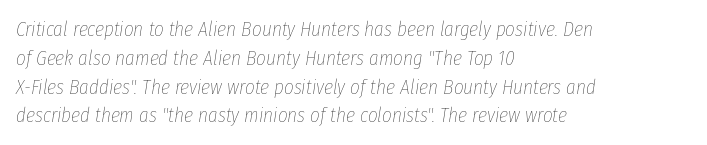
The passage shown stacks its lines at a standard gap. Compared with typical body copy, the letter spacing here is the same. Beneath every word, the page is bare. On a weight scale, this lands at 450 or below. The rag falls on the right side of this text block.
